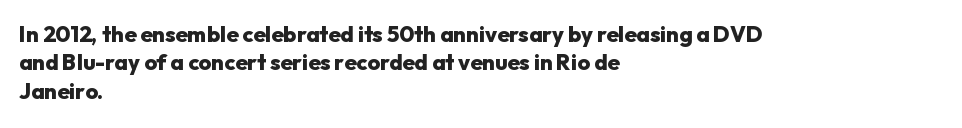
Q: Is the text bold? A: Yes.
Q: Is the text italic (slanted)? A: No, it is upright.
Q: Is the text underlined? A: No.
Q: How is the paragraph aligned? A: Left-aligned.
Q: Is the spacing between letters normal or unusually wide? A: Normal.
Q: Is the spacing between lines tight, normal or loose? A: Normal.
